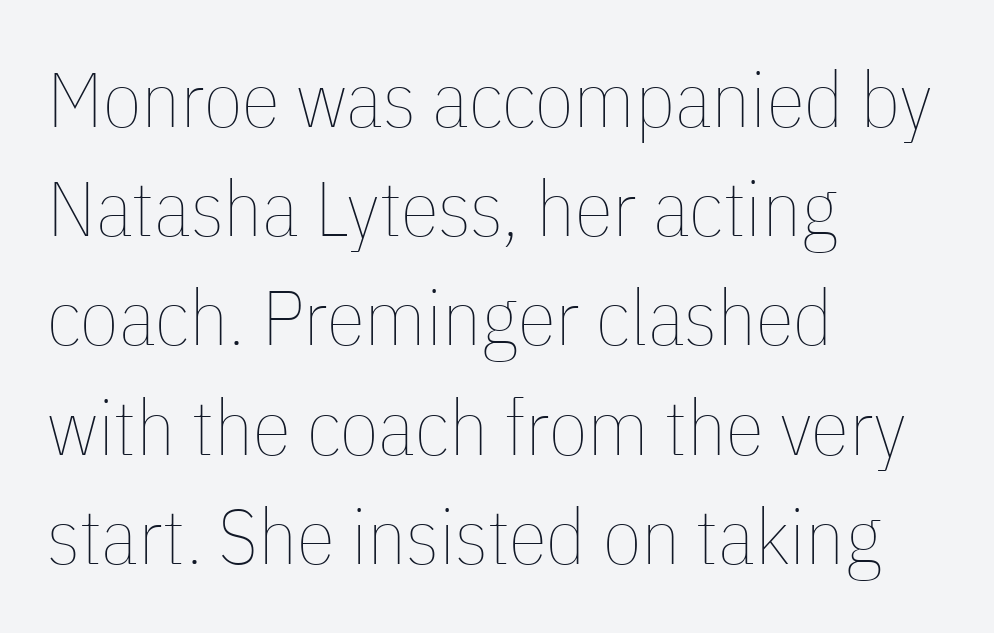
The lettering stays uniformly vertical, giving the passage a roman look. Is the stroke heavy? The answer is a plain regular-or-lighter. A normal amount of white space separates one row of letters from the next. The passage shown is typed in a proportional face where columns would drift. The passage shown is not underscored anywhere. The text block is weighted toward the left margin, trailing off unevenly rightward.
